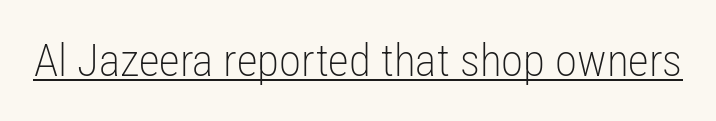
The image shows 45 px light, condensed sans-serif type, upright; set normal letter spacing, underlined; low stroke contrast and a medium x-height.
